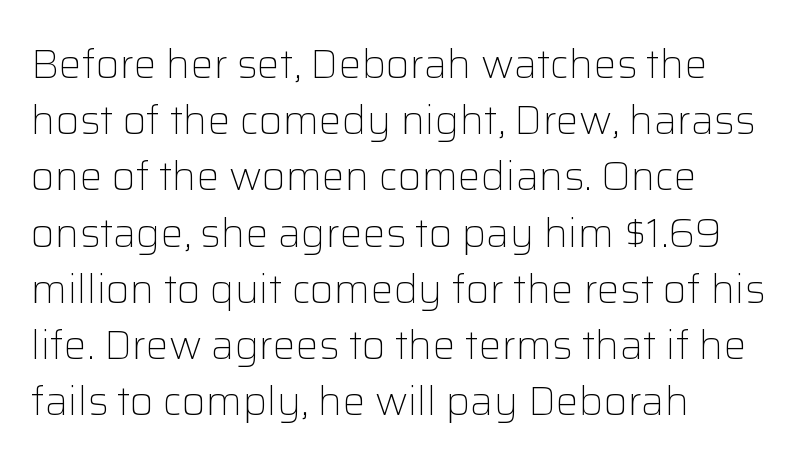
{"serif": "no", "italic": "no", "bold": "no", "weight": "light", "width": "normal", "stroke_contrast": "low", "x_height": "medium", "monospaced": "no", "underline": "no", "align": "left", "line_spacing": "normal", "line_spacing_ratio": 1.37, "letter_spacing": "normal", "letter_spacing_em": 0.0, "glyph_px": 41}
